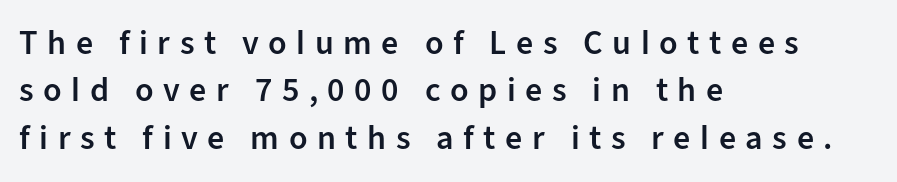
Posture: vertical. No word sits above an underline. The type family on display is of the sans-serif kind. The text block is weighted toward the left margin, trailing off unevenly rightward. Leading matches the norm, producing a regular column. You could not count columns in this text — the font is proportionally spaced.
